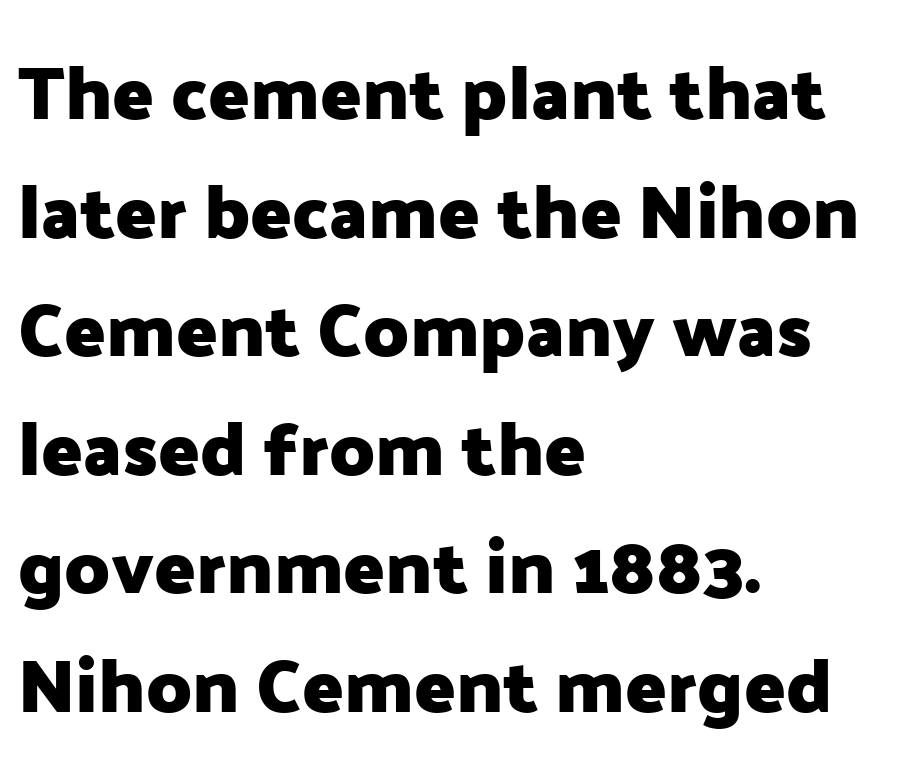
The image shows 76 px heavy sans-serif type, upright; set left-aligned, normal line spacing (1.56x), normal letter spacing, not underlined; low stroke contrast and a medium x-height.
